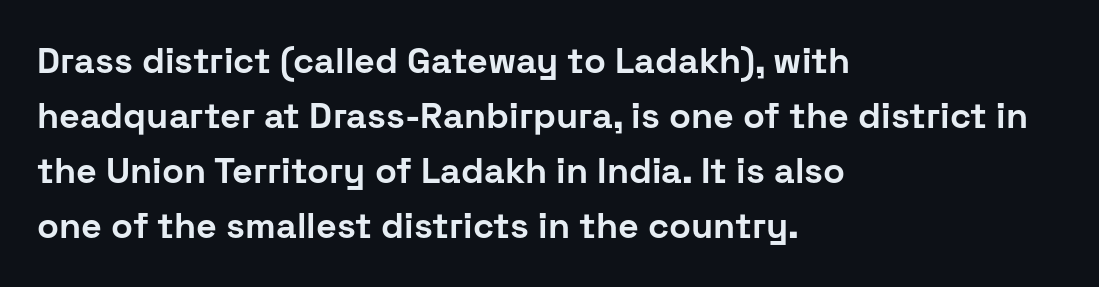
Q: Is the text bold? A: Yes.
Q: Is the text italic (slanted)? A: No, it is upright.
Q: Is the typeface a serif or a sans-serif typeface? A: Sans-serif.
Q: Is the text underlined? A: No.
Q: How is the paragraph aligned? A: Left-aligned.
Q: Is the spacing between letters normal or unusually wide? A: Normal.
Q: Is the spacing between lines tight, normal or loose? A: Normal.
Q: Width (condensed, normal, or wide)? A: Normal.
Q: Stroke contrast? A: Low.
Q: x-height? A: Medium.
Q: Monospaced? A: No.
